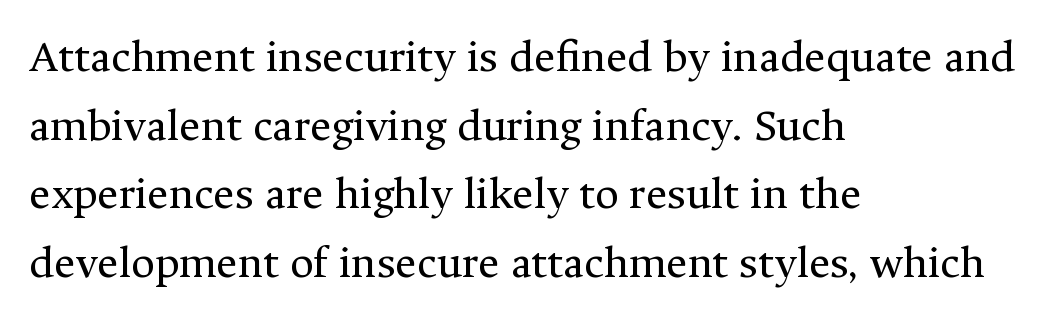
Q: Is the text bold? A: No.
Q: Is the text italic (slanted)? A: No, it is upright.
Q: Is the typeface a serif or a sans-serif typeface? A: Serif.
Q: Is the text underlined? A: No.
Q: How is the paragraph aligned? A: Left-aligned.
Q: Is the spacing between letters normal or unusually wide? A: Normal.
Q: Is the spacing between lines tight, normal or loose? A: Normal.
Q: Width (condensed, normal, or wide)? A: Normal.
Q: Stroke contrast? A: Medium.
Q: x-height? A: Medium.
Q: Monospaced? A: No.
